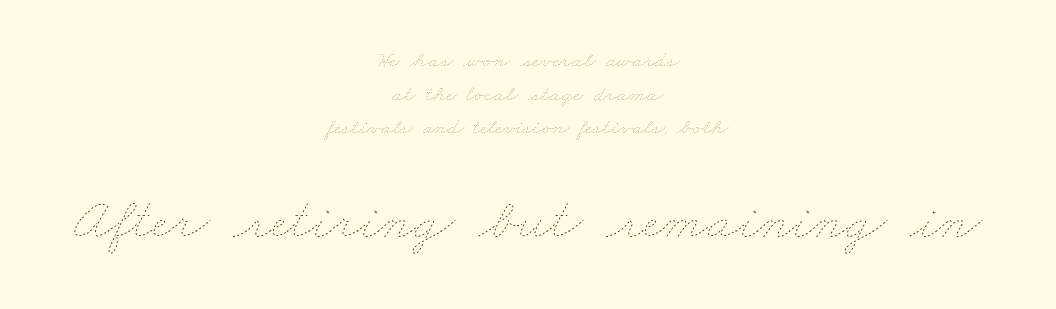
The image shows 58 px thin, wide type; set centered, normal line spacing (1.46x), normal letter spacing, not underlined; the second (bottom) block is 2.52x larger; low stroke contrast and a small x-height.
